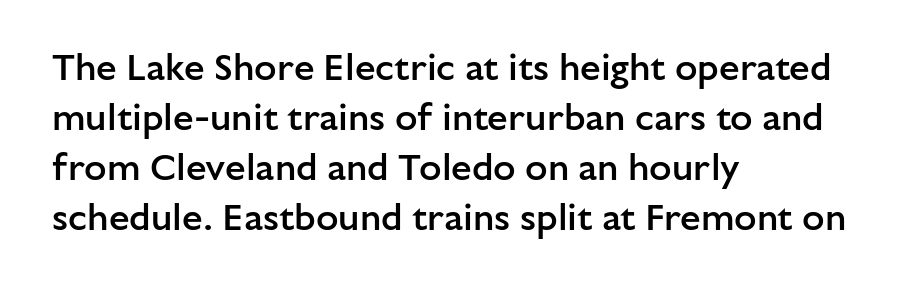
The image shows 37 px semibold sans-serif type, upright; set left-aligned, normal line spacing (1.35x), normal letter spacing, not underlined; low stroke contrast and a medium x-height.
